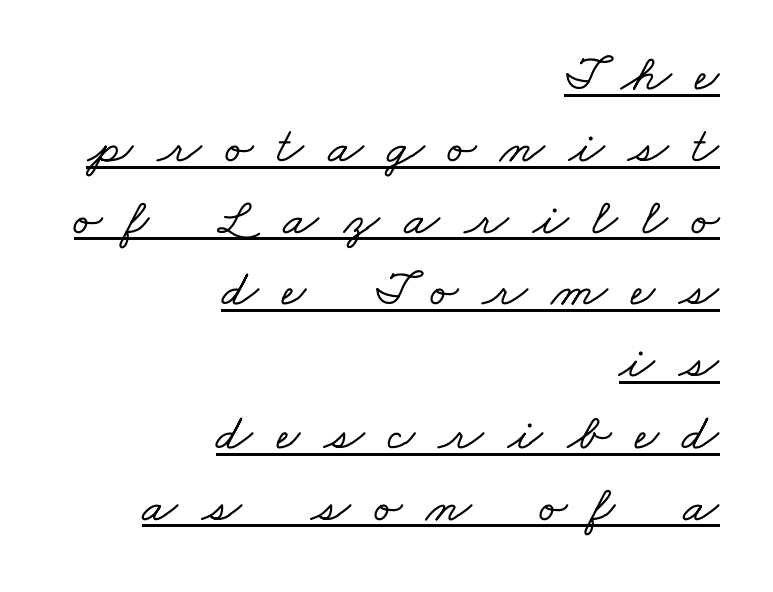
The image shows 52 px wide serif type; set right-aligned, normal line spacing (1.38x), unusually wide letter spacing (+0.46 em), underlined; low stroke contrast and a small x-height.
